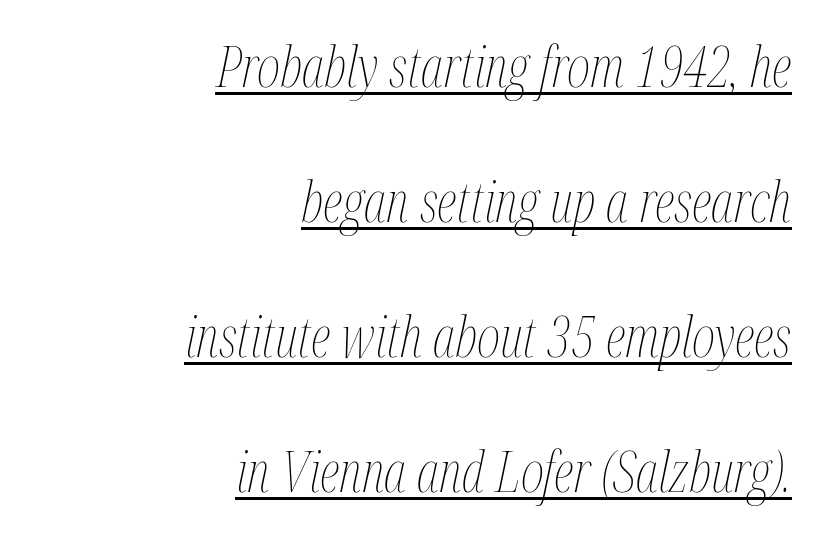
Q: Is the text bold? A: No.
Q: Is the text italic (slanted)? A: Yes, it leans right by about 12 degrees.
Q: Is the text underlined? A: Yes.
Q: How is the paragraph aligned? A: Right-aligned.
Q: Is the spacing between letters normal or unusually wide? A: Normal.
Q: Is the spacing between lines tight, normal or loose? A: Loose.
Q: Width (condensed, normal, or wide)? A: Condensed.
Q: Stroke contrast? A: Medium.
Q: x-height? A: Medium.
Q: Monospaced? A: No.
